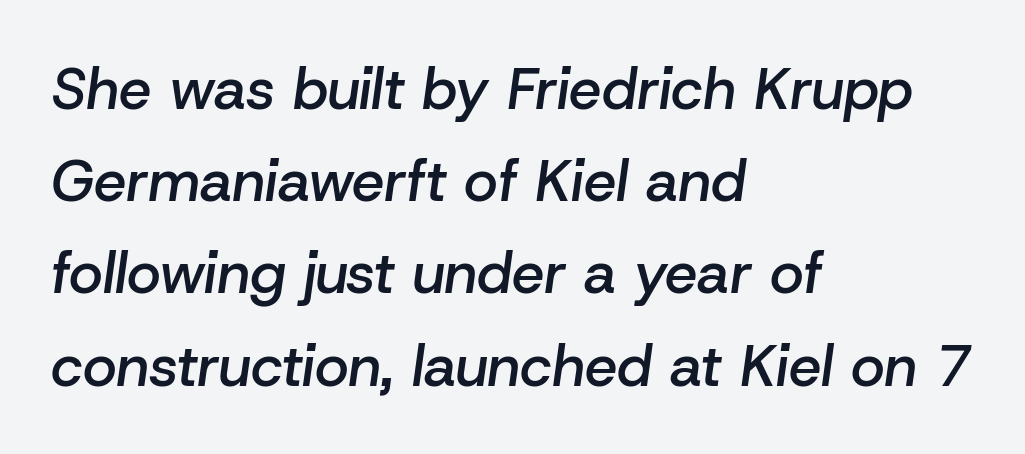
Q: Is the text bold? A: Semi-bold.
Q: Is the text italic (slanted)? A: Yes, it leans right by about 8 degrees.
Q: Is the text underlined? A: No.
Q: How is the paragraph aligned? A: Left-aligned.
Q: Is the spacing between letters normal or unusually wide? A: Normal.
Q: Is the spacing between lines tight, normal or loose? A: Normal.
Q: Width (condensed, normal, or wide)? A: Normal.
Q: Stroke contrast? A: Low.
Q: x-height? A: Medium.
Q: Monospaced? A: No.
